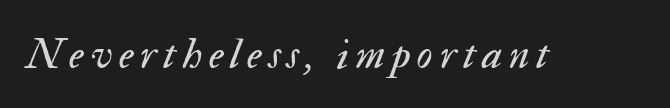
Q: Is the text bold? A: No.
Q: Is the text italic (slanted)? A: Yes, it leans right by about 17 degrees.
Q: Is the text underlined? A: No.
Q: Width (condensed, normal, or wide)? A: Normal.
Q: Stroke contrast? A: Medium.
Q: x-height? A: Small.
Q: Monospaced? A: No.
